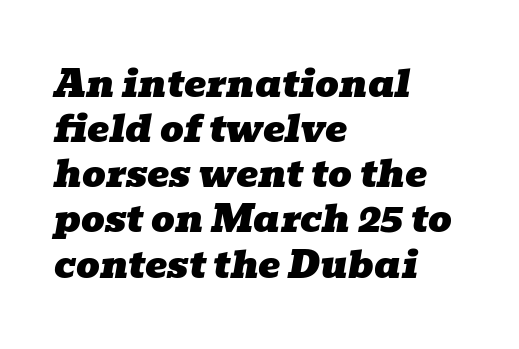
Q: Is the text italic (slanted)? A: Yes, it leans right by about 10 degrees.
Q: Is the typeface a serif or a sans-serif typeface? A: Serif.
Q: Is the text underlined? A: No.
Q: How is the paragraph aligned? A: Left-aligned.
Q: Is the spacing between letters normal or unusually wide? A: Normal.
Q: Width (condensed, normal, or wide)? A: Wide.
Q: Stroke contrast? A: Low.
Q: x-height? A: Medium.
Q: Monospaced? A: No.
